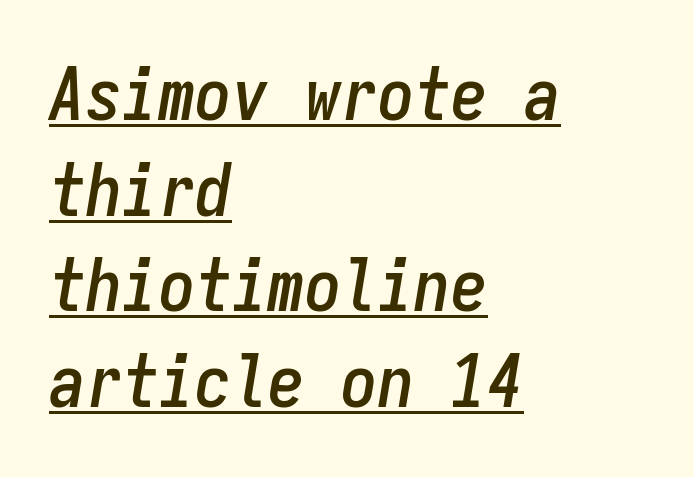
{"italic": "yes", "lean": "right", "slant_degrees": 9, "width": "condensed", "stroke_contrast": "low", "x_height": "medium", "monospaced": "yes", "underline": "yes", "align": "left", "line_spacing": "normal", "line_spacing_ratio": 1.31, "letter_spacing": "normal", "letter_spacing_em": 0.0, "glyph_px": 73}
